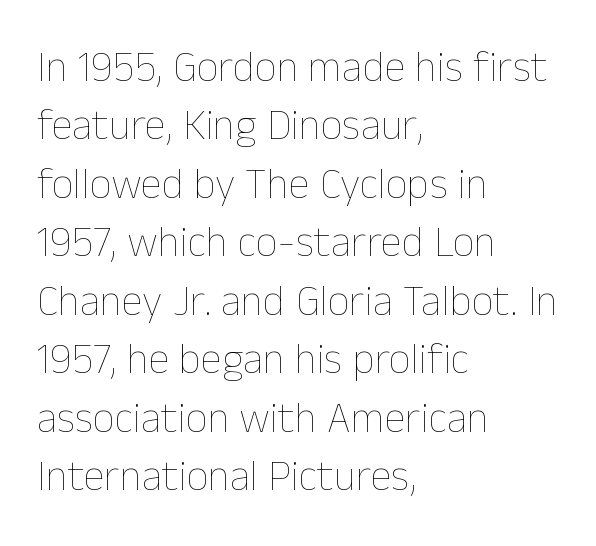
The typesetting does not lean heavy: it is not bold. Horizontal bands of white between lines are of average thickness. The face used here is rendered with its standard letterfit. This sample is left-justified, so line endings fall wherever the words run out. Every character sits straight up, as roman type does. Has an underline been added? It has not.
